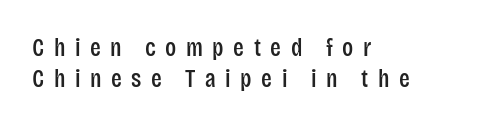
The image shows 25 px text type, upright; set left-aligned, normal line spacing (1.25x), unusually wide letter spacing (+0.38 em), not underlined.
